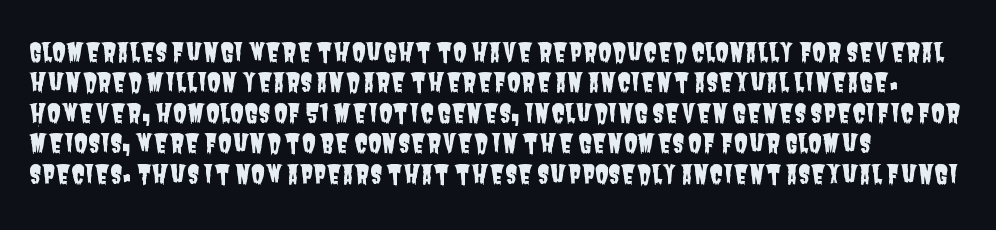
Q: Is the text underlined? A: No.
Q: How is the paragraph aligned? A: Left-aligned.
Q: Is the spacing between letters normal or unusually wide? A: Normal.
